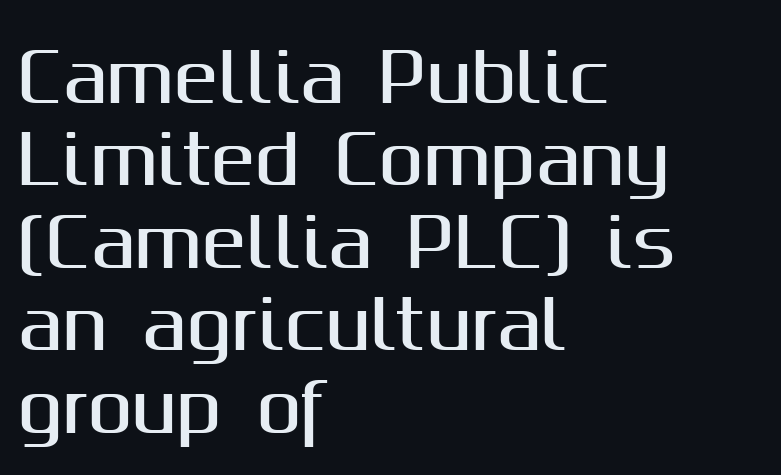
Q: Is the text italic (slanted)? A: No, it is upright.
Q: Is the typeface a serif or a sans-serif typeface? A: Sans-serif.
Q: Is the text underlined? A: No.
Q: How is the paragraph aligned? A: Left-aligned.
Q: Is the spacing between letters normal or unusually wide? A: Normal.
Q: Width (condensed, normal, or wide)? A: Normal.
Q: Stroke contrast? A: Medium.
Q: x-height? A: Medium.
Q: Monospaced? A: No.
